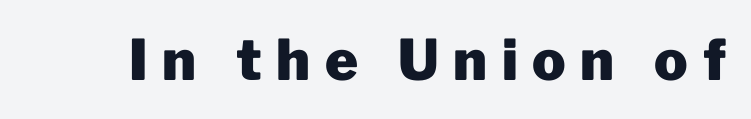
Look at the tracking — it's clearly loosened, letters drifting apart. The glyphs are unaccompanied by any horizontal stroke below them. No italicization has been applied; the sample stays upright. Each letter keeps its own natural width here, so spacing adapts to shape. The characters look thick and weighty, a clear bold.
